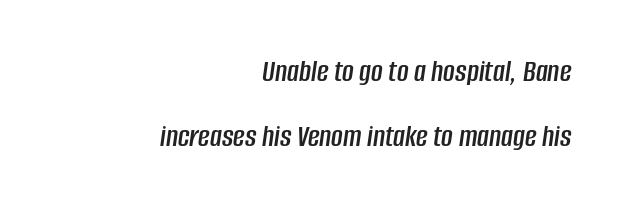
The gaps between neighbouring characters are ordinary and unremarkable. Is this a fixed-width face? No — the glyphs have proportional, varying widths. Line spacing here is loose. The setting favours the right margin, as signatures and pull-quotes sometimes do.
